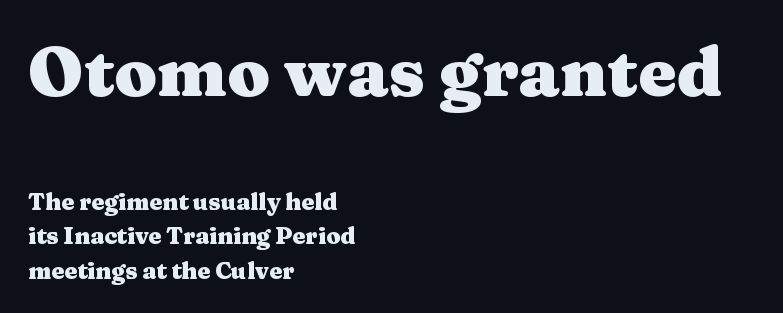
{"serif": "yes", "italic": "no", "bold": "yes", "weight": "heavy", "width": "wide", "stroke_contrast": "medium", "x_height": "medium", "monospaced": "no", "underline": "no", "align": "left", "line_spacing": "normal", "line_spacing_ratio": 1.5, "letter_spacing": "normal", "letter_spacing_em": 0.0, "larger_block": "first", "size_ratio": 3.0, "glyph_px": 69}
